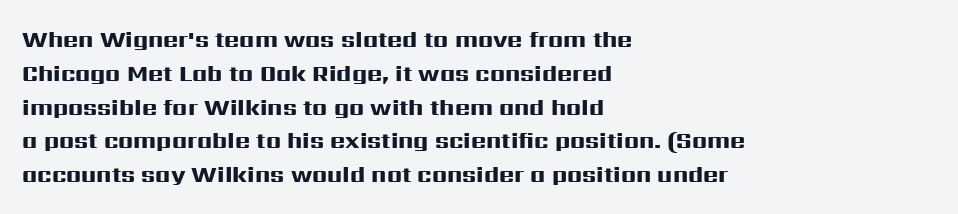
The image shows 23 px bold type, upright; set left-aligned, normal line spacing (1.47x), normal letter spacing, not underlined.
